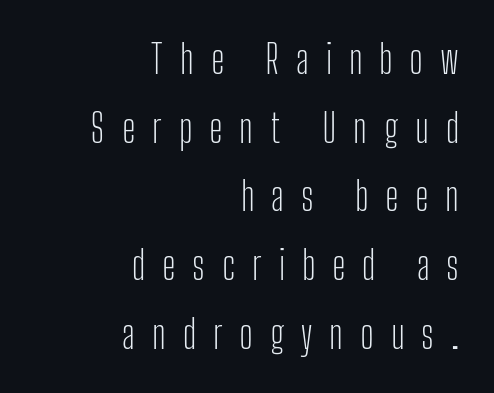
Q: Is the text bold? A: No.
Q: Is the text italic (slanted)? A: No, it is upright.
Q: Is the typeface a serif or a sans-serif typeface? A: Sans-serif.
Q: Is the text underlined? A: No.
Q: How is the paragraph aligned? A: Right-aligned.
Q: Is the spacing between letters normal or unusually wide? A: Unusually wide.
Q: Width (condensed, normal, or wide)? A: Condensed.
Q: Stroke contrast? A: Low.
Q: x-height? A: Medium.
Q: Monospaced? A: No.
